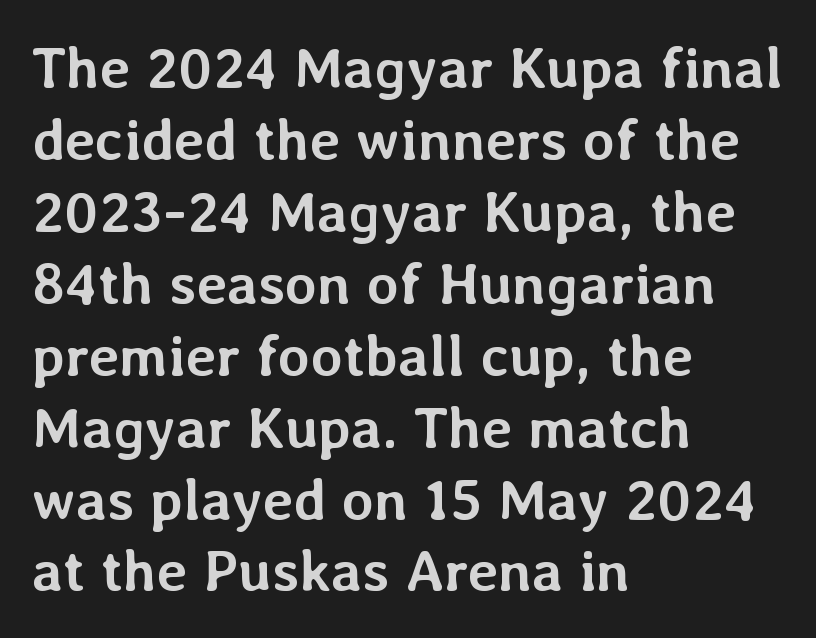
The gap between lines stays unmarked. Line beginnings align vertically; line endings do not. The rendering uses a bold face; every stroke is thick and dark. Character widths vary here, with narrow letters taking less room than wide ones.
